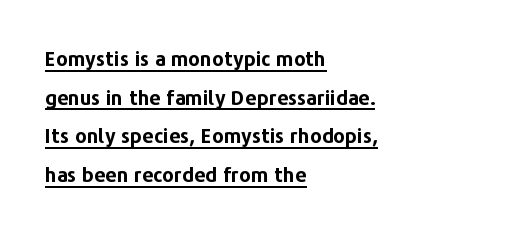
Emphasis is given by a line drawn under the lettering. The glyphs have the mass of a bold cut. Italic? Not at all — the glyphs are vertical. These lines stack with their left ends in a neat column. Look at the tracking — it's just the regular setting, nothing added.
